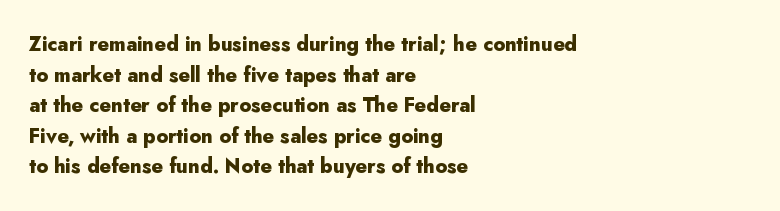
Q: Is the text bold? A: Yes.
Q: Is the text italic (slanted)? A: No, it is upright.
Q: Is the text underlined? A: No.
Q: How is the paragraph aligned? A: Left-aligned.
Q: Is the spacing between letters normal or unusually wide? A: Normal.
Q: Is the spacing between lines tight, normal or loose? A: Normal.
